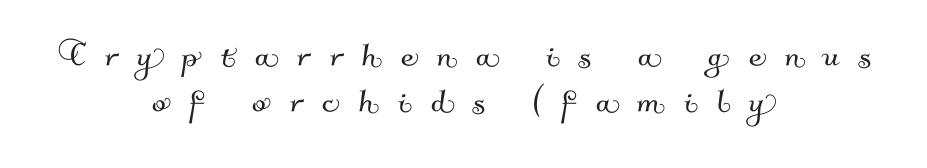
Font category for this specimen: sans-serif. Decoration check: the copy has no underline. Letter spacing: wide. Notice how descenders almost collide with the ascenders below — that's tight leading. Typeset on center — no edge is straight. Spacing verdict: proportional, widths tailored to each character.
